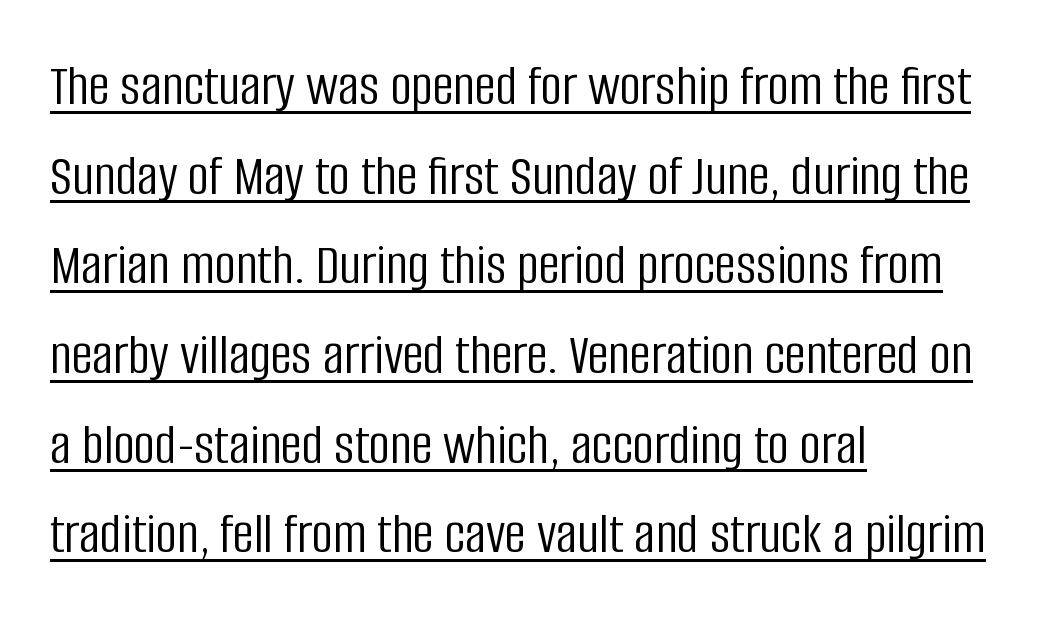
Vertically, the passage feels balanced, rows spaced as you'd expect. A light-to-regular cut is what we see here. This rendering uses left alignment, leaving the right contour irregular. Check where the strokes stop: nothing finishes them off — pure sans.
